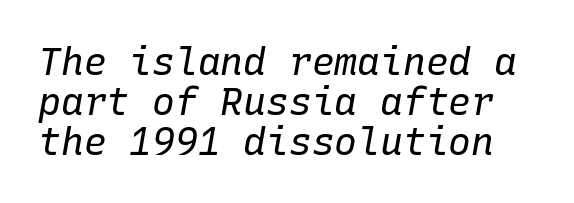
Q: Is the text bold? A: No.
Q: Is the text italic (slanted)? A: Yes, it leans right by about 10 degrees.
Q: Is the text underlined? A: No.
Q: Is the spacing between letters normal or unusually wide? A: Normal.
Q: Is the spacing between lines tight, normal or loose? A: Tight.
Q: Width (condensed, normal, or wide)? A: Normal.
Q: Stroke contrast? A: Low.
Q: x-height? A: Medium.
Q: Monospaced? A: Yes.
